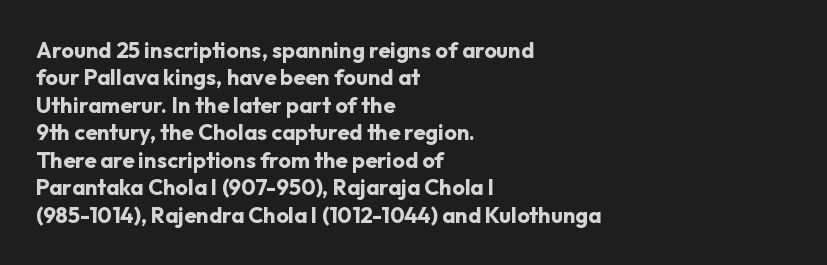
{"italic": "no", "bold": "yes", "underline": "no", "align": "left", "line_spacing": "normal", "line_spacing_ratio": 1.25, "letter_spacing": "normal", "letter_spacing_em": 0.0, "glyph_px": 22}
